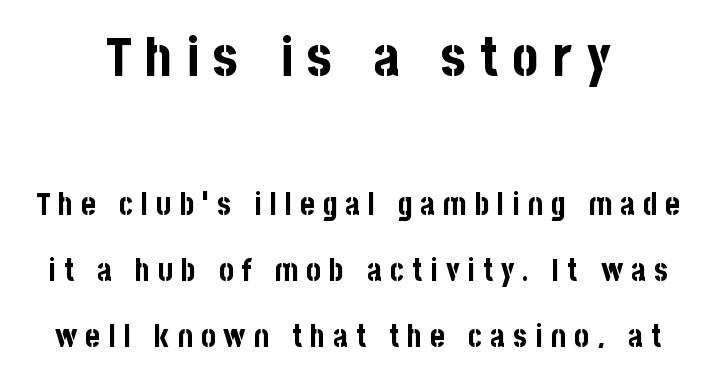
Of the two passages, the one on top uses the larger point size. Does the type have serifs? No, each stem ends abruptly. Varying glyph widths throughout — classic text-font behaviour. Posture: upright roman. Plenty of ink on the page — the face is bold. Is the letter spacing exaggerated? Yes — the characters are pushed far apart.
